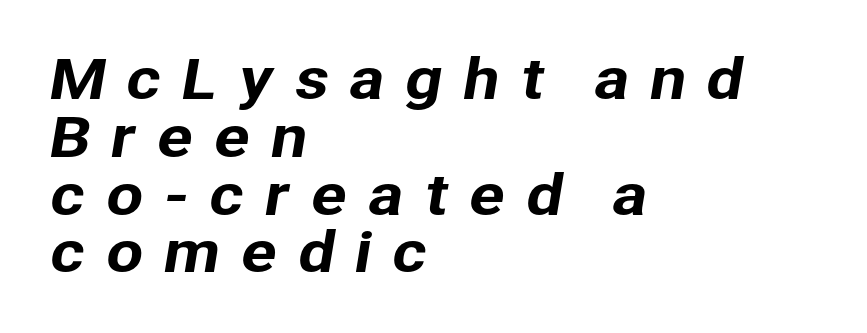
The image shows 54 px sans-serif type; set left-aligned, tight line spacing (1.07x), unusually wide letter spacing (+0.36 em), not underlined; low stroke contrast and a medium x-height.
